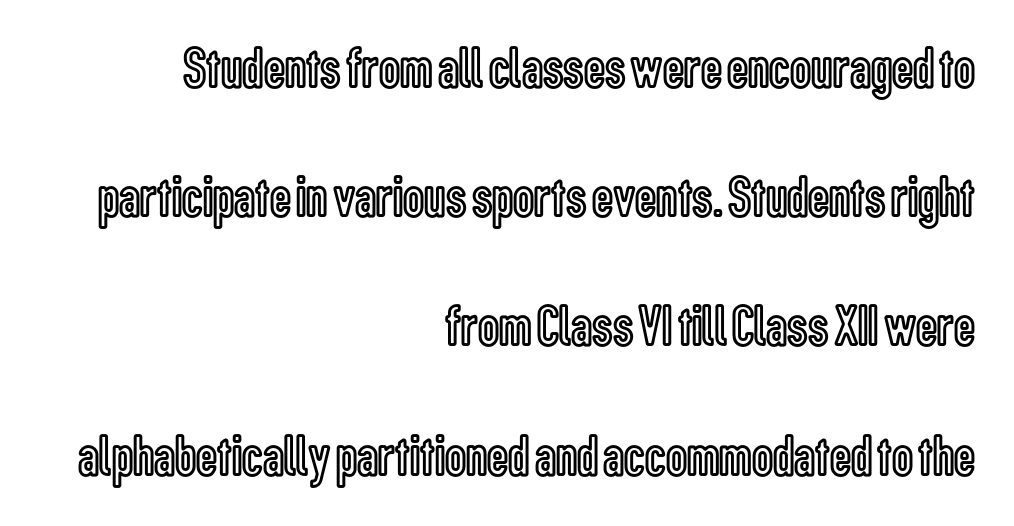
{"italic": "no", "width": "condensed", "x_height": "medium", "monospaced": "no", "underline": "no", "align": "right", "line_spacing": "loose", "line_spacing_ratio": 2.19, "letter_spacing": "normal", "letter_spacing_em": 0.0, "glyph_px": 59}
